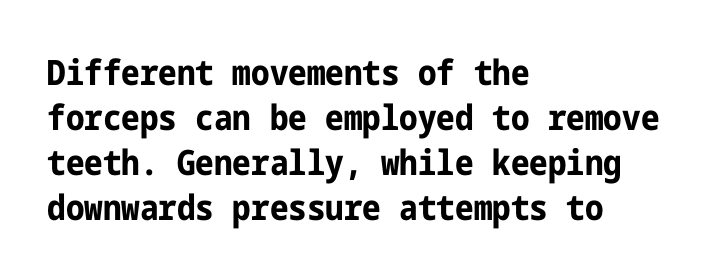
{"serif": "no", "italic": "no", "bold": "yes", "weight": "bold", "width": "condensed", "stroke_contrast": "low", "x_height": "medium", "underline": "no", "align": "left", "line_spacing": "normal", "line_spacing_ratio": 1.29, "letter_spacing": "normal", "letter_spacing_em": 0.0, "glyph_px": 35}
